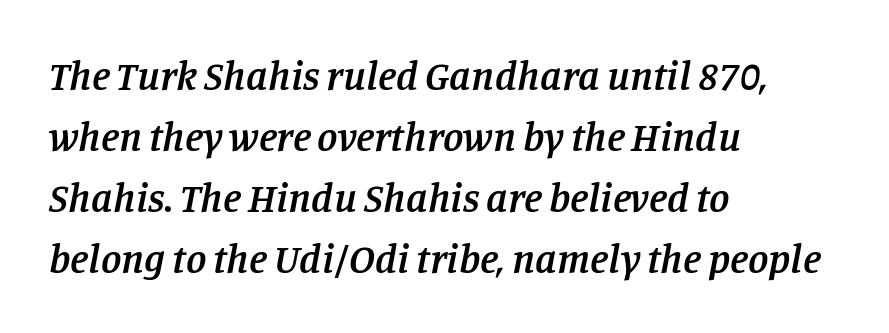
Q: Is the text bold? A: Semi-bold.
Q: Is the text italic (slanted)? A: Yes, it leans right by about 11 degrees.
Q: Is the typeface a serif or a sans-serif typeface? A: Serif.
Q: Is the text underlined? A: No.
Q: How is the paragraph aligned? A: Left-aligned.
Q: Is the spacing between letters normal or unusually wide? A: Normal.
Q: Is the spacing between lines tight, normal or loose? A: Normal.
Q: Width (condensed, normal, or wide)? A: Normal.
Q: Stroke contrast? A: Low.
Q: x-height? A: Large.
Q: Monospaced? A: No.
